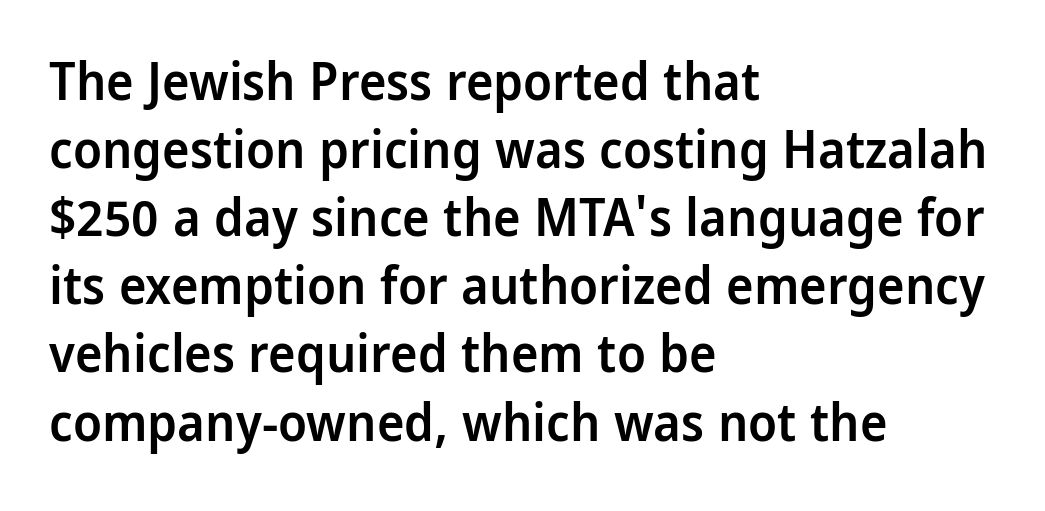
{"serif": "no", "italic": "no", "bold": "semi", "weight": "semibold", "width": "condensed", "stroke_contrast": "low", "x_height": "large", "monospaced": "no", "underline": "no", "align": "left", "line_spacing": "normal", "line_spacing_ratio": 1.31, "letter_spacing": "normal", "letter_spacing_em": 0.0, "glyph_px": 52}
